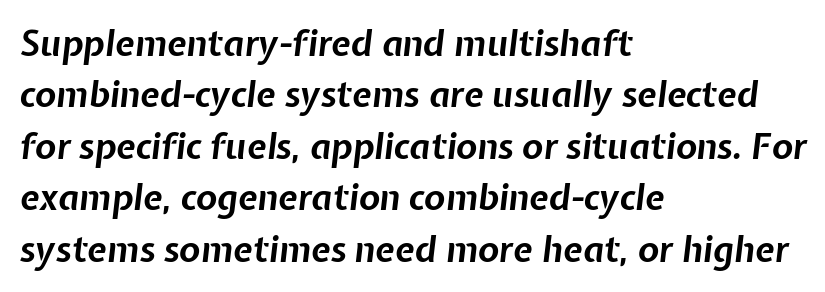
The image shows 35 px bold type, italic (leaning right); set left-aligned, normal line spacing (1.47x), normal letter spacing, not underlined; low stroke contrast and a medium x-height.
